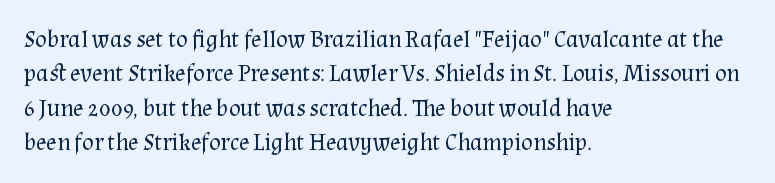
Q: Is the text bold? A: No.
Q: Is the text italic (slanted)? A: No, it is upright.
Q: Is the text underlined? A: No.
Q: How is the paragraph aligned? A: Left-aligned.
Q: Is the spacing between letters normal or unusually wide? A: Normal.
Q: Is the spacing between lines tight, normal or loose? A: Normal.
